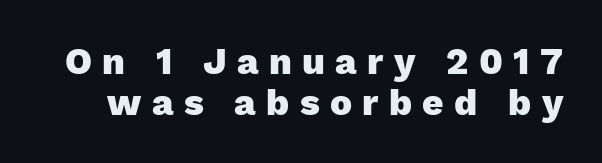
Q: Is the text bold? A: Yes.
Q: Is the text italic (slanted)? A: No, it is upright.
Q: Is the typeface a serif or a sans-serif typeface? A: Sans-serif.
Q: Is the text underlined? A: No.
Q: Is the spacing between letters normal or unusually wide? A: Unusually wide.
Q: Is the spacing between lines tight, normal or loose? A: Tight.
Q: Width (condensed, normal, or wide)? A: Normal.
Q: Stroke contrast? A: Low.
Q: x-height? A: Medium.
Q: Monospaced? A: No.
